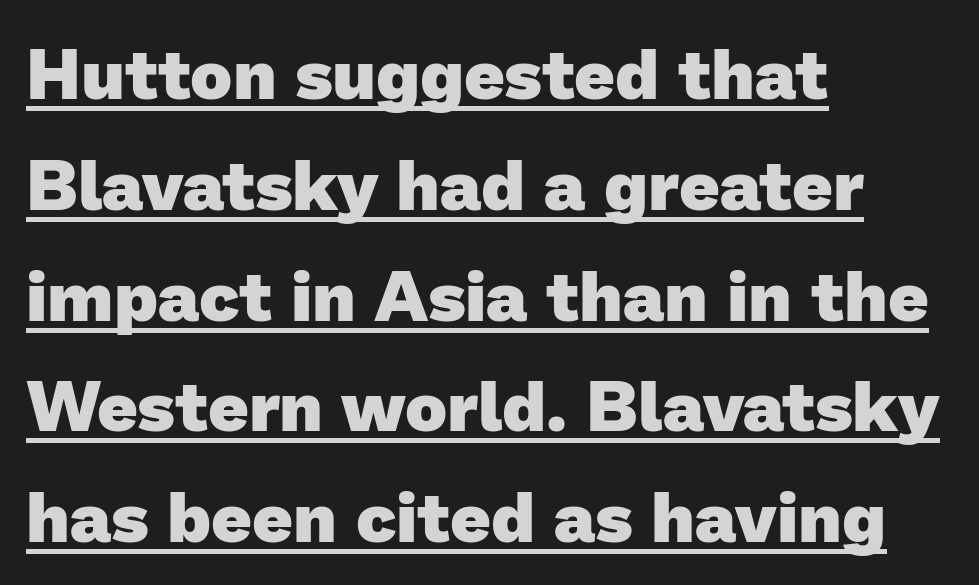
Q: Is the text bold? A: Yes.
Q: Is the typeface a serif or a sans-serif typeface? A: Sans-serif.
Q: Is the text underlined? A: Yes.
Q: How is the paragraph aligned? A: Left-aligned.
Q: Is the spacing between letters normal or unusually wide? A: Normal.
Q: Is the spacing between lines tight, normal or loose? A: Normal.
Q: Width (condensed, normal, or wide)? A: Normal.
Q: Stroke contrast? A: Low.
Q: x-height? A: Medium.
Q: Monospaced? A: No.
